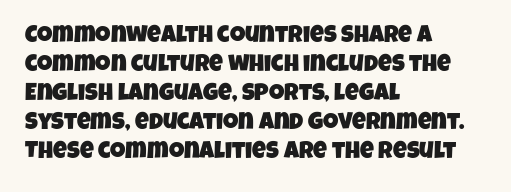
{"underline": "no", "align": "left", "line_spacing_ratio": 1.21, "letter_spacing": "normal", "letter_spacing_em": 0.0, "glyph_px": 24}
